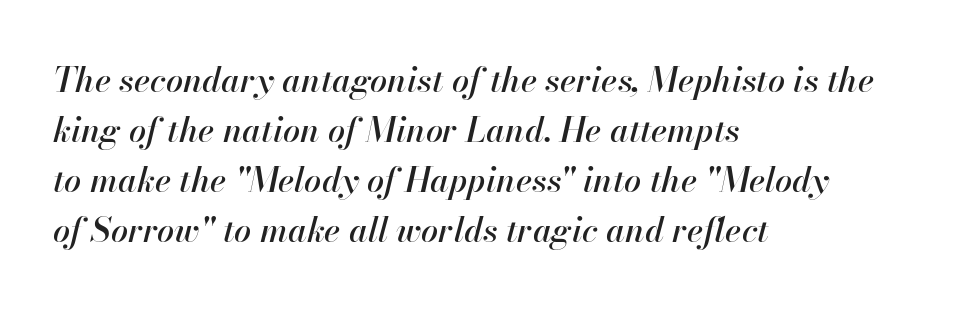
{"italic": "yes", "lean": "right", "slant_degrees": 13, "width": "normal", "stroke_contrast": "high", "x_height": "small", "monospaced": "no", "underline": "no", "align": "left", "line_spacing": "normal", "line_spacing_ratio": 1.47, "letter_spacing": "normal", "letter_spacing_em": 0.0, "glyph_px": 34}
